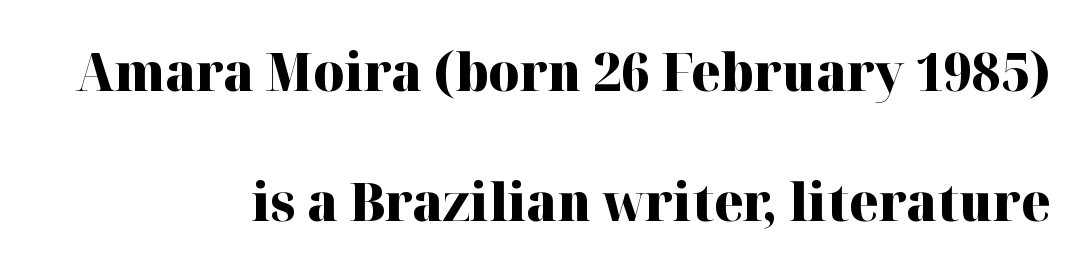
{"serif": "yes", "italic": "no", "bold": "yes", "weight": "heavy", "width": "normal", "stroke_contrast": "high", "x_height": "medium", "monospaced": "no", "underline": "no", "align": "right", "line_spacing": "loose", "line_spacing_ratio": 2.45, "letter_spacing": "normal", "letter_spacing_em": 0.0, "glyph_px": 53}
